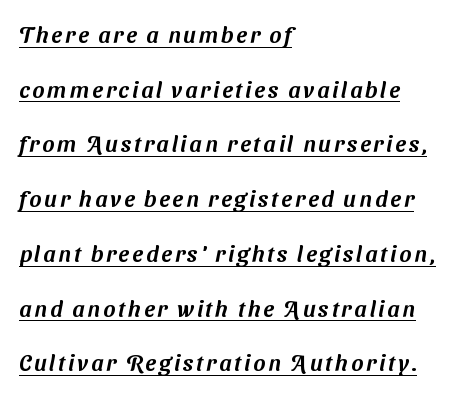
Q: Is the text underlined? A: Yes.
Q: How is the paragraph aligned? A: Left-aligned.
Q: Is the spacing between lines tight, normal or loose? A: Loose.
